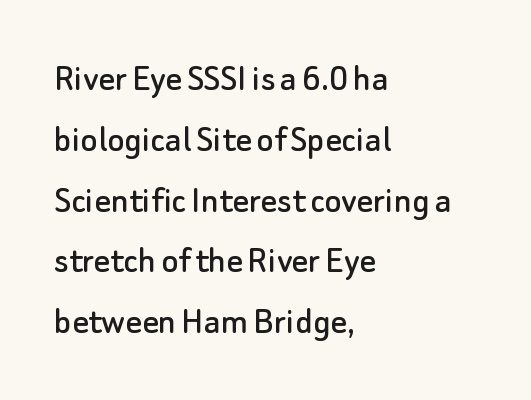
These lines are composed in type without serifs. Does extra space separate the letters? No, they use regular spacing. The compositor pushed each line to the left boundary. A typesetter would call this proportional, since set widths differ per character. Decoration check: the copy has no underline. Vertical spacing — default.
